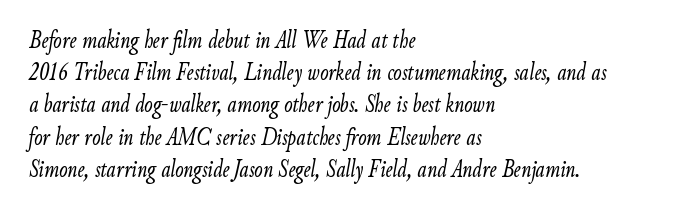
Q: Is the text bold? A: No.
Q: Is the text italic (slanted)? A: Yes, it leans right by about 9 degrees.
Q: Is the text underlined? A: No.
Q: How is the paragraph aligned? A: Left-aligned.
Q: Is the spacing between letters normal or unusually wide? A: Normal.
Q: Is the spacing between lines tight, normal or loose? A: Normal.
